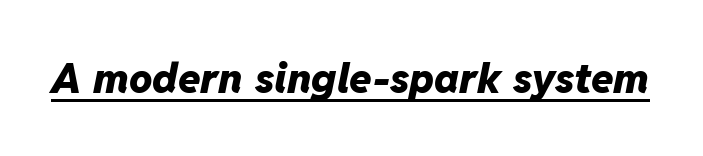
{"italic": "yes", "lean": "right", "slant_degrees": 11, "bold": "yes", "weight": "heavy", "width": "normal", "stroke_contrast": "low", "x_height": "medium", "monospaced": "no", "underline": "yes", "letter_spacing": "normal", "letter_spacing_em": 0.0, "glyph_px": 41}
